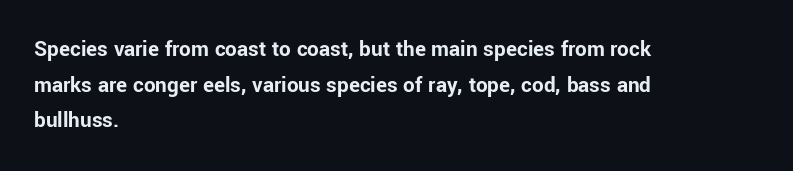
Is the block centered? No — it sits flush against the left margin. A full-strength bold gives these letters their thick strokes. The zone under the glyphs is completely vacant. This sample uses an upright cut, with every glyph sitting square on the baseline. The passage shown has conventional tracking throughout. The line-height multiplier appears to be the usual default.
